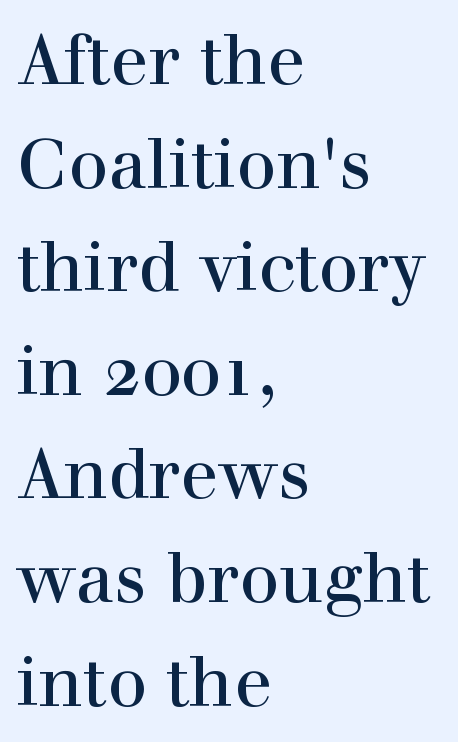
{"serif": "yes", "italic": "no", "width": "normal", "x_height": "medium", "monospaced": "no", "underline": "no", "align": "left", "line_spacing": "normal", "line_spacing_ratio": 1.48, "letter_spacing": "normal", "letter_spacing_em": 0.0, "glyph_px": 70}
